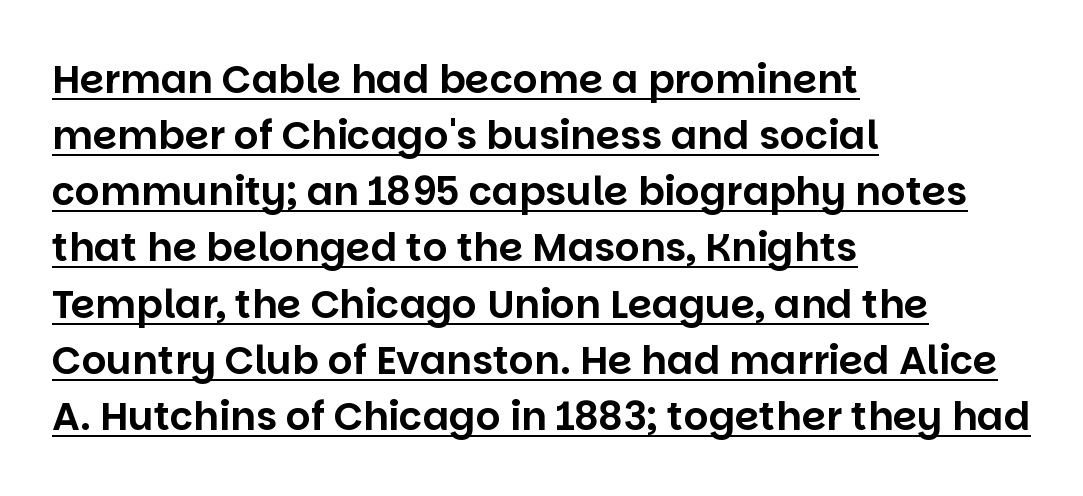
The image shows 39 px sans-serif type, upright; set left-aligned, normal line spacing (1.44x), normal letter spacing, underlined; low stroke contrast and a large x-height.
